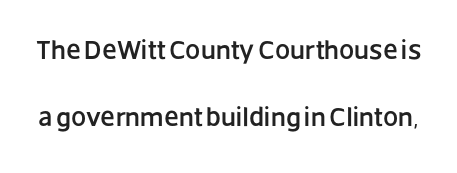
Nope, not italic — everything's standing straight. The letters sit at their default tracking, neither squeezed nor spread. No word sits above an underline. Vertically, the passage feels expansive, rows floating well apart.
